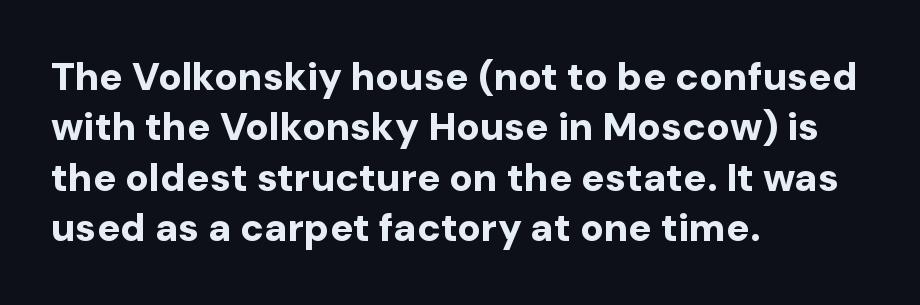
The words here are not underlined. In terms of leading, this rendering sits right in the middle. Nope, no serifs anywhere on these letters. The line texture is even and compact thanks to regular tracking. Typesetter's note: full bold, strokes at maximum text heaviness.
